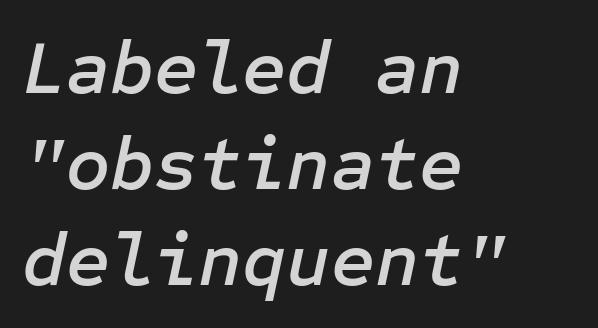
The image shows 76 px text type, italic (leaning right); set left-aligned, normal line spacing (1.26x), normal letter spacing, not underlined; low stroke contrast and a medium x-height.
